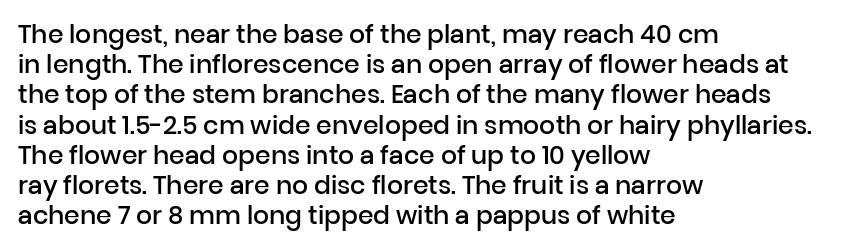
{"italic": "no", "bold": "semi", "underline": "no", "align": "left", "line_spacing_ratio": 1.21, "letter_spacing": "normal", "letter_spacing_em": 0.0, "glyph_px": 25}
